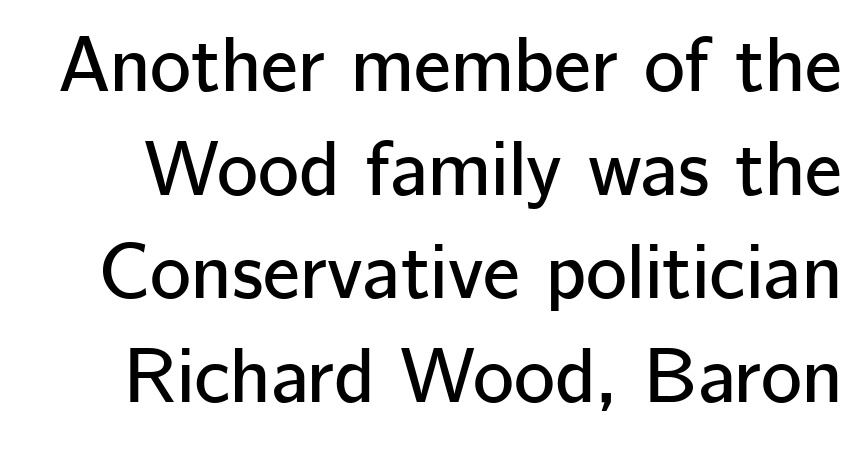
The image shows 78 px sans-serif type, upright; set normal line spacing (1.33x), normal letter spacing, not underlined; low stroke contrast and a medium x-height.
